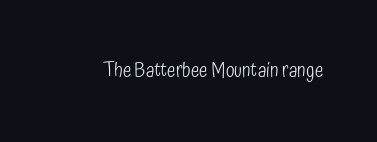
Posture: upright roman. Short note: letters normally spaced. The weight would be labelled regular, book, light, or lighter still. Lines of text with bare space underneath.
